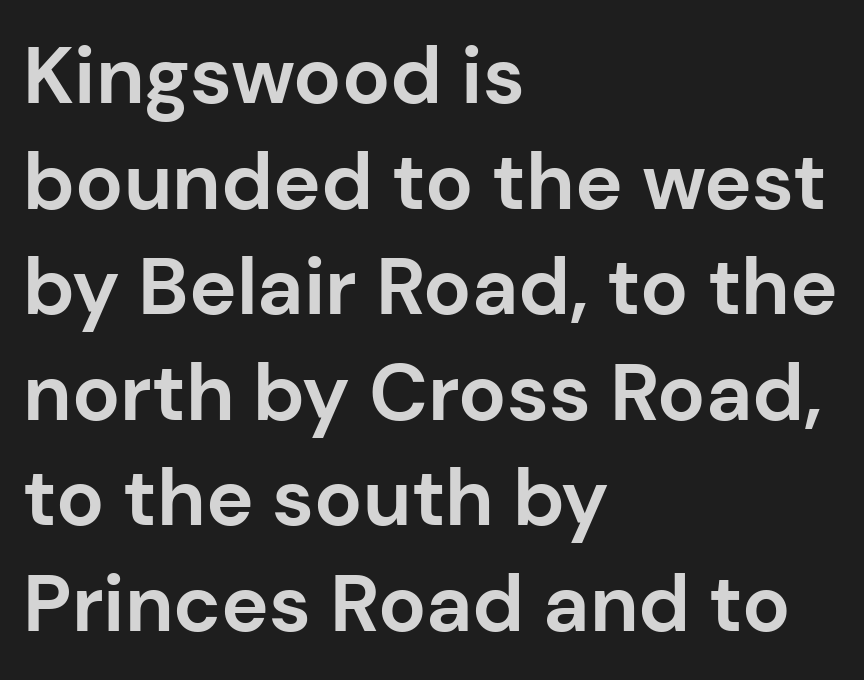
{"serif": "no", "italic": "no", "bold": "yes", "weight": "bold", "width": "normal", "stroke_contrast": "low", "x_height": "medium", "monospaced": "no", "underline": "no", "align": "left", "line_spacing": "normal", "line_spacing_ratio": 1.32, "letter_spacing": "normal", "letter_spacing_em": 0.0, "glyph_px": 80}
